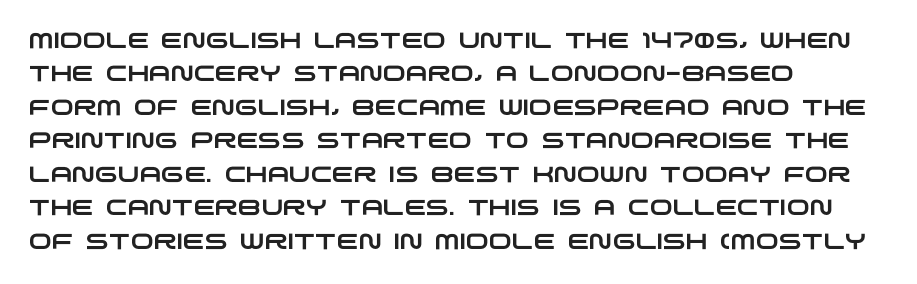
The image shows 22 px text type; set left-aligned, normal line spacing (1.52x), normal letter spacing, not underlined.
